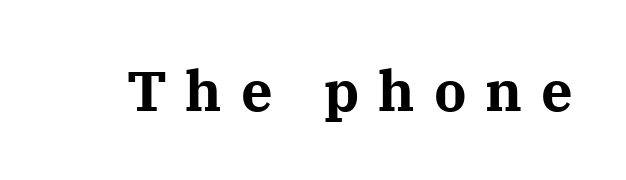
The image shows 56 px bold serif type, upright; set unusually wide letter spacing (+0.34 em), not underlined; medium stroke contrast and a medium x-height.
